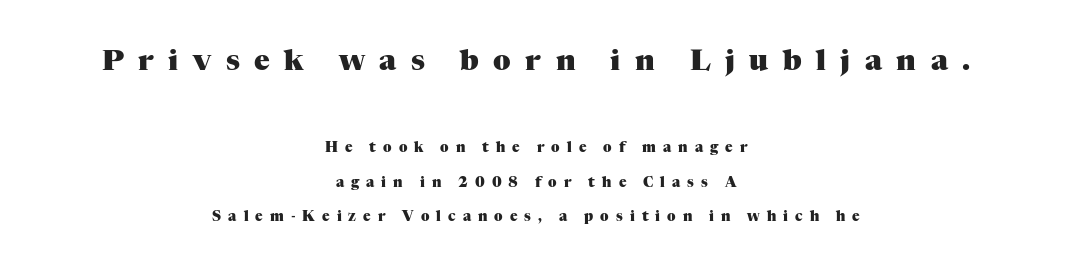
Q: Is the text bold? A: Yes.
Q: Is the text italic (slanted)? A: No, it is upright.
Q: Is the typeface a serif or a sans-serif typeface? A: Serif.
Q: Is the text underlined? A: No.
Q: How is the paragraph aligned? A: Centered.
Q: Is the spacing between letters normal or unusually wide? A: Unusually wide.
Q: Is the spacing between lines tight, normal or loose? A: Loose.
Q: Which block of text is set in a larger size, the first (top) or the second (bottom)? A: The first (top) one.
Q: Width (condensed, normal, or wide)? A: Normal.
Q: Stroke contrast? A: Medium.
Q: x-height? A: Medium.
Q: Monospaced? A: No.
